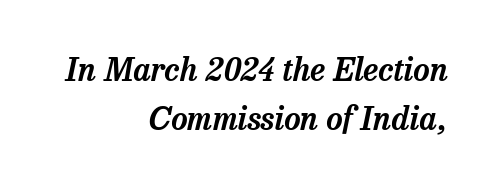
The image shows 32 px serif type, italic (leaning right); set right-aligned, normal line spacing (1.53x), normal letter spacing, not underlined; low stroke contrast and a medium x-height.
